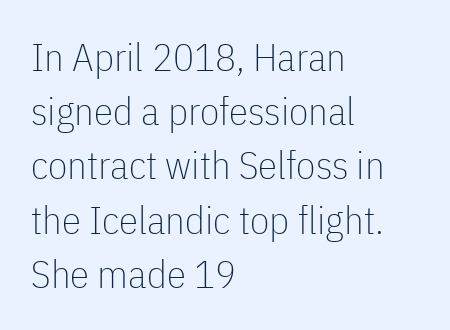
{"serif": "no", "italic": "no", "bold": "no", "weight": "thin", "width": "condensed", "stroke_contrast": "low", "x_height": "medium", "monospaced": "no", "underline": "no", "align": "left", "line_spacing": "normal", "line_spacing_ratio": 1.39, "letter_spacing": "normal", "letter_spacing_em": 0.0, "glyph_px": 39}
